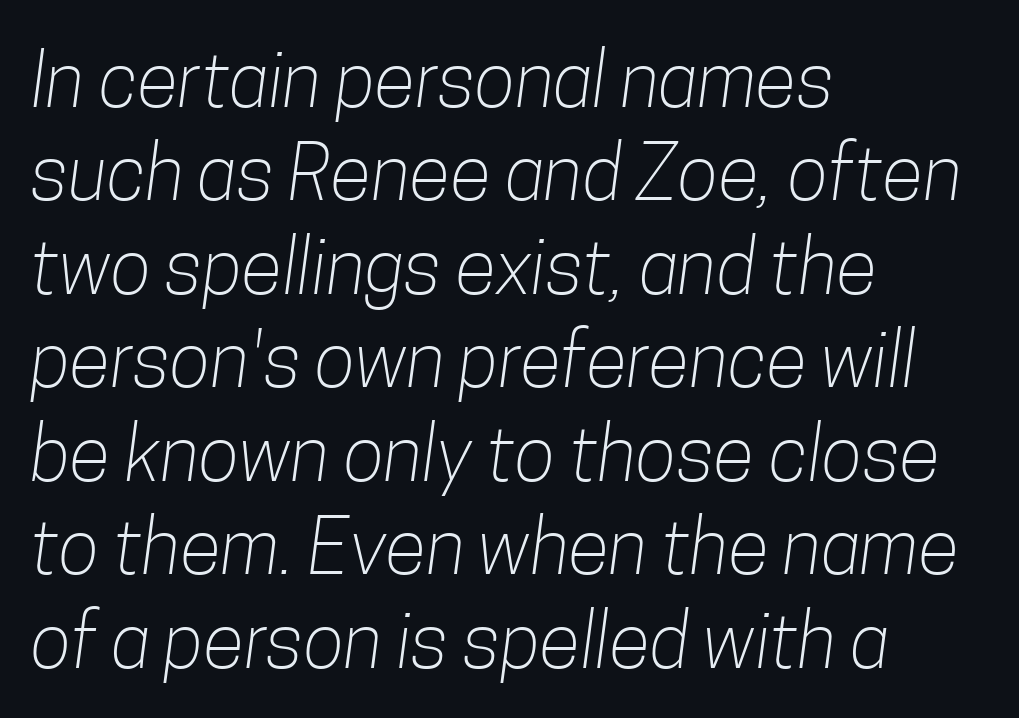
Just letters on the line, the space beneath them empty. Heft: none added — not bold. Visually the block forms a straight wall on the left and a jagged coastline on the right. Varying glyph widths throughout — classic text-font behaviour.
